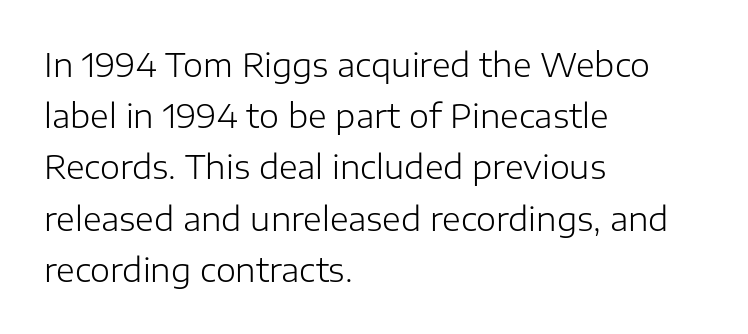
The image shows 32 px light sans-serif type, upright; set left-aligned, normal line spacing (1.6x), normal letter spacing, not underlined; low stroke contrast and a medium x-height.
